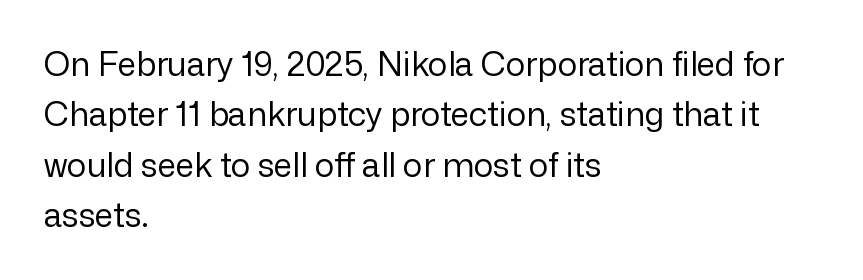
{"serif": "no", "italic": "no", "bold": "no", "weight": "regular", "width": "normal", "stroke_contrast": "low", "x_height": "medium", "monospaced": "no", "underline": "no", "align": "left", "line_spacing": "normal", "line_spacing_ratio": 1.53, "letter_spacing": "normal", "letter_spacing_em": 0.0, "glyph_px": 33}
